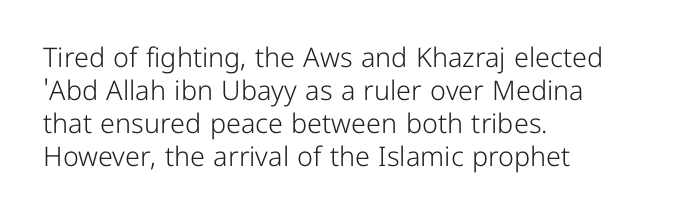
The type sits square on the baseline with zero lean. All the whitespace from short lines collects on the right. Students, note that the glyphs here touch the page at normal intervals. Weight class: somewhere from thin through regular. The foot of each line stays bare and open.
